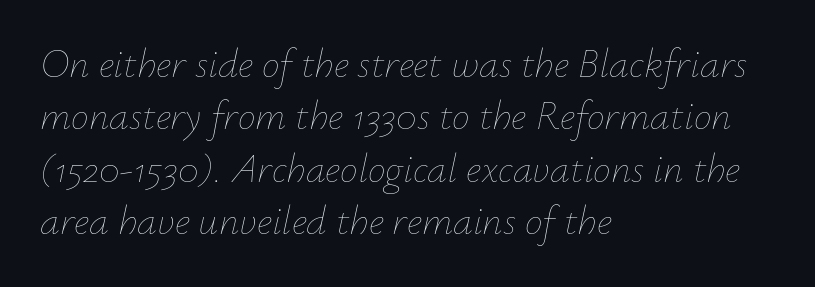
{"italic": "yes", "lean": "right", "slant_degrees": 12, "bold": "no", "weight": "thin", "width": "normal", "stroke_contrast": "low", "x_height": "small", "monospaced": "no", "underline": "no", "align": "left", "line_spacing": "normal", "line_spacing_ratio": 1.31, "letter_spacing": "normal", "letter_spacing_em": 0.0, "glyph_px": 40}
